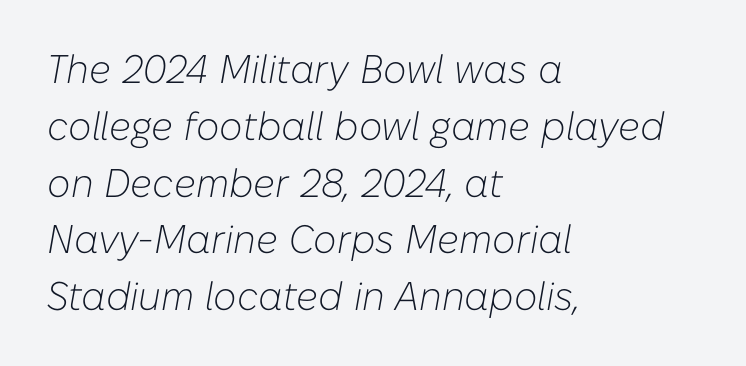
{"italic": "yes", "lean": "right", "slant_degrees": 10, "bold": "no", "weight": "light", "width": "normal", "stroke_contrast": "low", "x_height": "medium", "monospaced": "no", "underline": "no", "align": "left", "line_spacing": "normal", "line_spacing_ratio": 1.42, "letter_spacing": "normal", "letter_spacing_em": 0.0, "glyph_px": 40}
